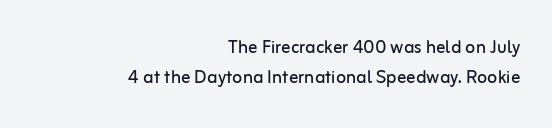
{"italic": "no", "bold": "no", "underline": "no", "align": "right", "line_spacing": "normal", "line_spacing_ratio": 1.32, "letter_spacing": "normal", "letter_spacing_em": 0.0, "glyph_px": 23}
